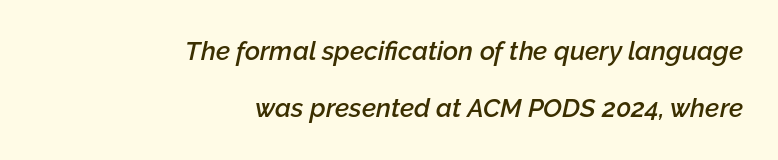
Spacing between characters is what you'd get straight out of the box. Line spacing here is loose. Any mark beneath the type? The region is blank. This is oblique type, the kind used for emphasis or titles. The characters look somewhat weighty, a semibold short of true bold.
